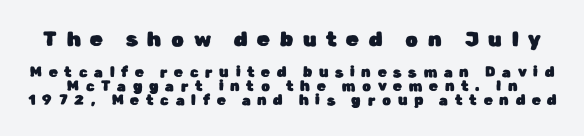
{"italic": "no", "underline": "no", "line_spacing": "tight", "line_spacing_ratio": 1.0, "letter_spacing": "wide", "letter_spacing_em": 0.49, "larger_block": "first", "size_ratio": 1.43, "glyph_px": 20}
